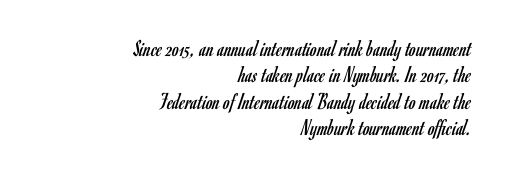
The image shows 24 px text type; set right-aligned, tight line spacing (1.1x), normal letter spacing, not underlined.
